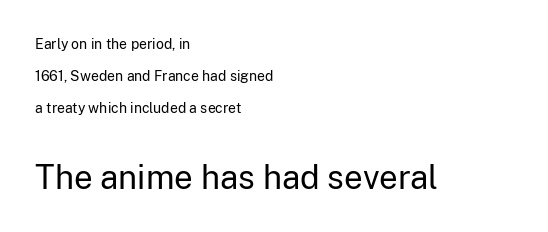
These two chunks differ in scale, with the bottom chunk taking the larger measure. Layout note: lines flush left. Upright lettering throughout. Unlike a traditional serif, this face leaves its strokes unadorned.
